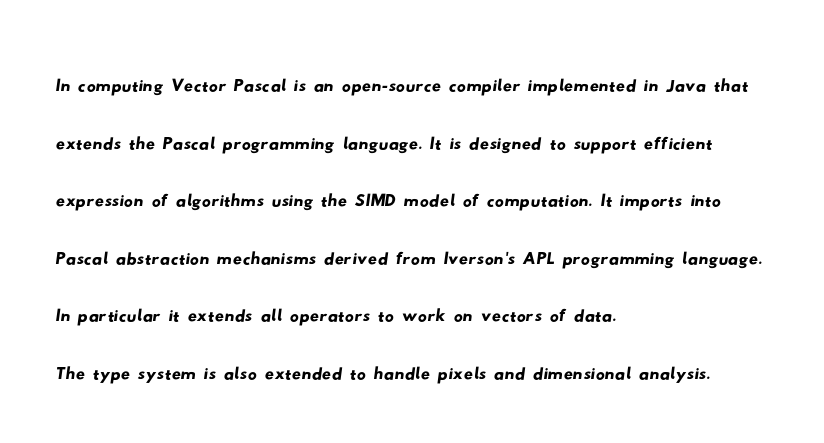
Nothing unusual about the tracking: characters are spaced as the font intends. Interline gaps are of average width in this sample. These lines are rendered in a variable-pitch font. Visually the block forms a straight wall on the left and a jagged coastline on the right.
